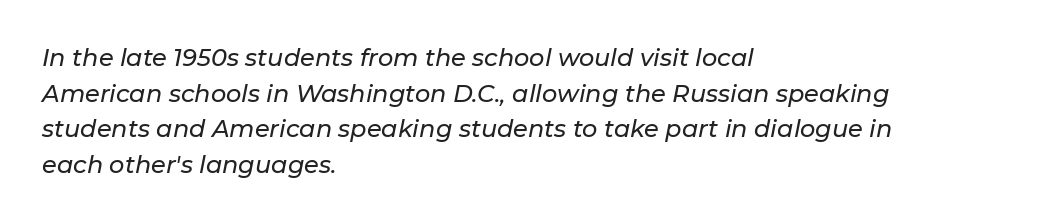
{"italic": "yes", "lean": "right", "slant_degrees": 11, "underline": "no", "align": "left", "line_spacing": "normal", "line_spacing_ratio": 1.48, "letter_spacing": "normal", "letter_spacing_em": 0.0, "glyph_px": 24}
